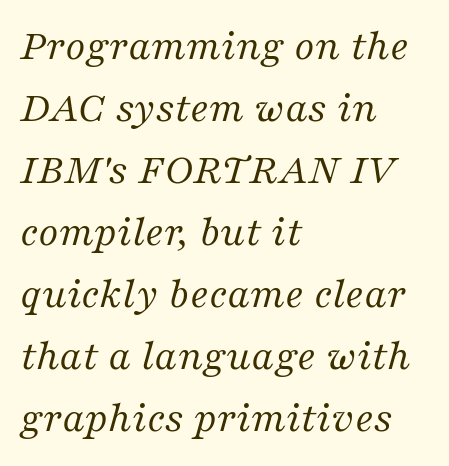
The specimen omits any rule beneath the text block's lines. The face used here has a pronounced slope to its letters. Note the varied advance widths — an 'i' is clearly narrower than an 'm'. How are the letters spaced? Ordinarily, with no added tracking.
